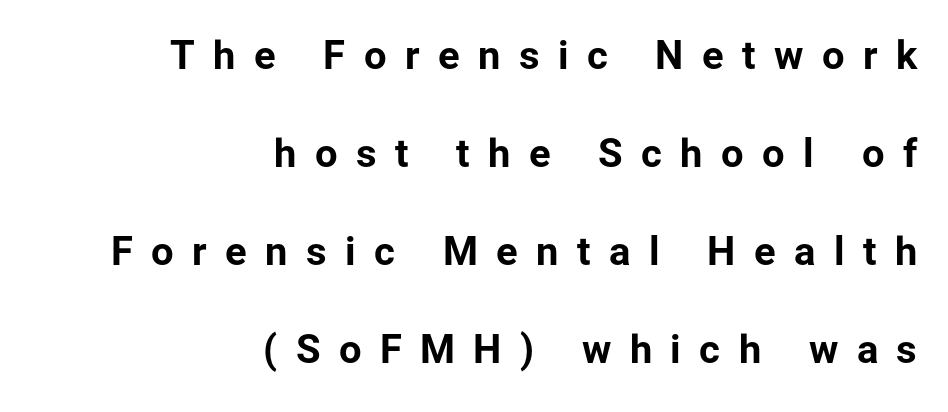
The image shows 40 px bold sans-serif type, upright; set right-aligned, loose line spacing (2.45x), unusually wide letter spacing (+0.46 em), not underlined; low stroke contrast and a medium x-height.
